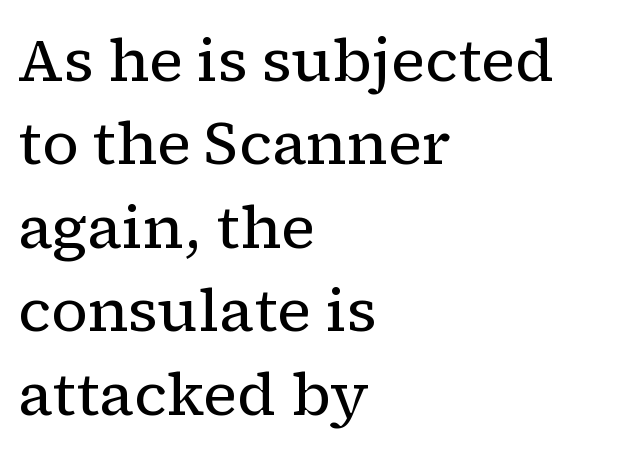
A classic flush-left, rag-right setting is used for this passage. The letters advance in unequal steps, a hallmark of proportional type. Characters follow at the spacing the type designer built in. Decoration check: the copy has no underline.
